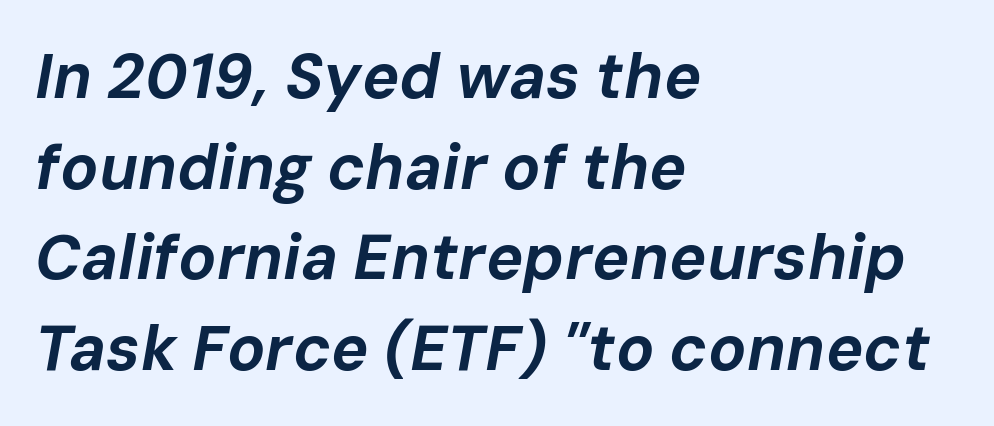
Q: Is the text bold? A: Yes.
Q: Is the text italic (slanted)? A: Yes, it leans right by about 10 degrees.
Q: Is the text underlined? A: No.
Q: How is the paragraph aligned? A: Left-aligned.
Q: Is the spacing between letters normal or unusually wide? A: Normal.
Q: Is the spacing between lines tight, normal or loose? A: Normal.
Q: Width (condensed, normal, or wide)? A: Normal.
Q: Stroke contrast? A: Low.
Q: x-height? A: Medium.
Q: Monospaced? A: No.
